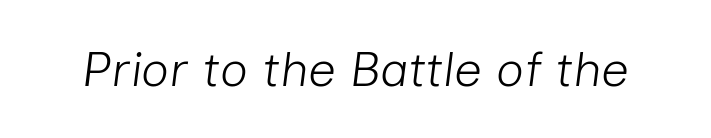
The image shows 49 px light type, italic (leaning right); set normal letter spacing, not underlined; low stroke contrast and a medium x-height.
